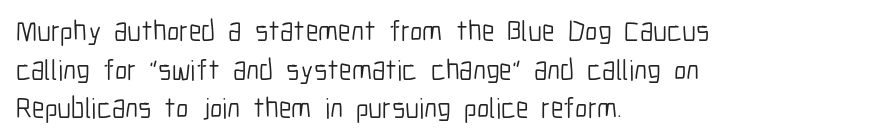
The space directly below the letters is spotless. Standard letterfit; no display-style spreading of the glyphs. The specimen reads as upright at a glance. The letters advance in unequal steps, a hallmark of proportional type.
